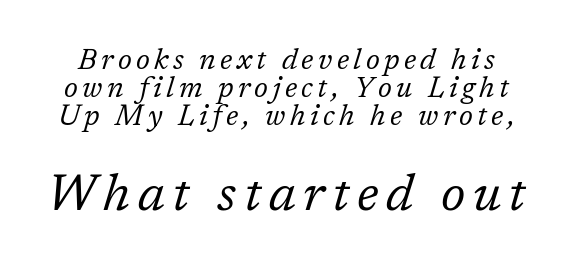
The image shows 51 px regular-weight serif type, italic (leaning right); set tight line spacing (0.97x), not underlined; the second (bottom) block is 1.76x larger; low stroke contrast and a medium x-height.
